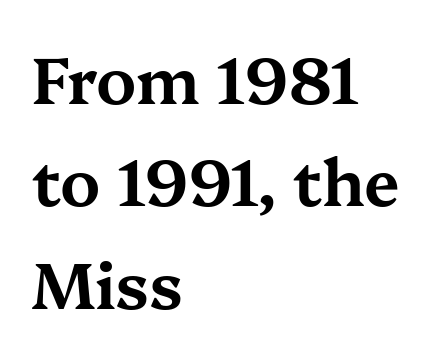
The image shows 64 px wide serif type, upright; set left-aligned, normal line spacing (1.6x), normal letter spacing, not underlined; medium stroke contrast and a medium x-height.
